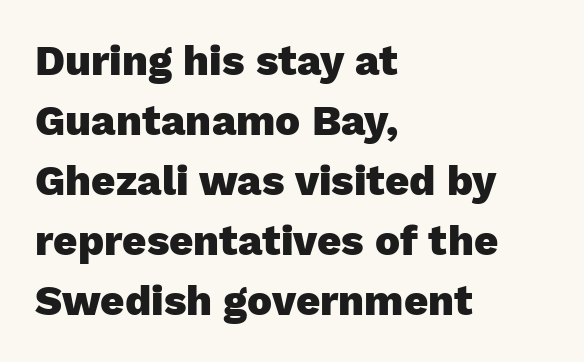
These lines are composed in type without serifs. Students, this is bold: see how much ink each stroke carries. This is the regular roman posture of the typeface. Baseline-to-baseline distance is the conventional proportion of letter height. Leftover space on each line is placed entirely after the last word.
